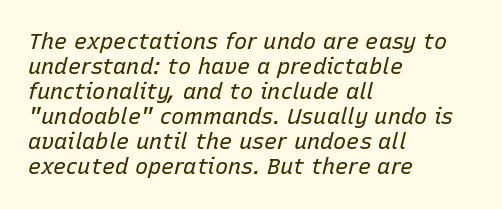
Type without underlining. Characters follow at the spacing the type designer built in. Is there much room between lines? No — they nearly touch. The whole block is typeset with a tilt. Each stroke keeps to a modest, everyday thickness or less. Casual observation: everything's shoved over to the left.
